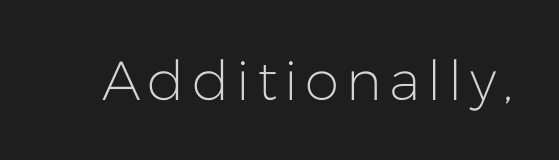
{"serif": "no", "italic": "no", "bold": "no", "weight": "light", "width": "normal", "stroke_contrast": "low", "x_height": "medium", "monospaced": "no", "underline": "no", "glyph_px": 55}
